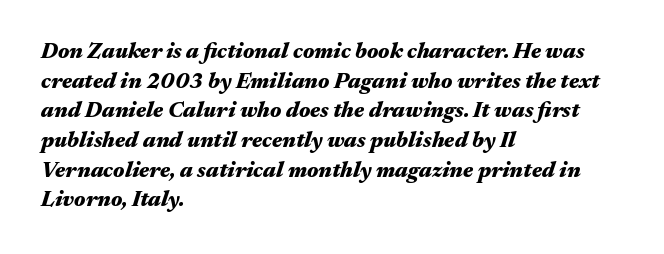
The image shows 22 px bold type, italic (leaning right); set left-aligned, normal line spacing (1.35x), normal letter spacing, not underlined.
